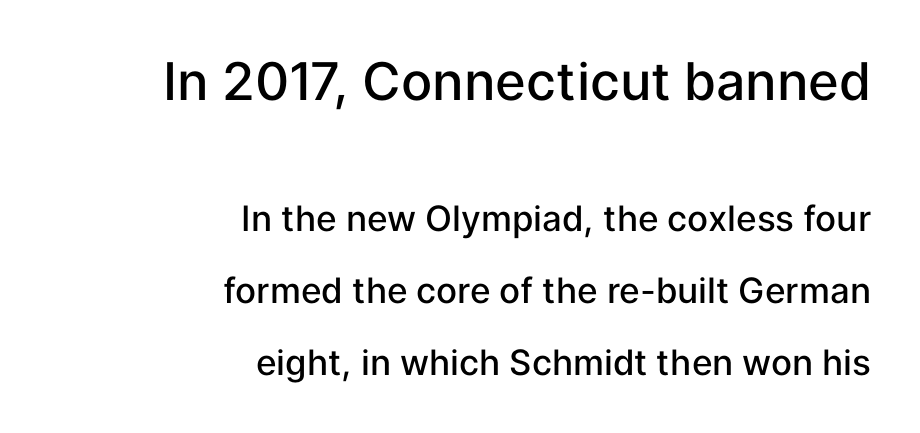
The image shows 52 px semibold sans-serif type, upright; set right-aligned, loose line spacing (2.05x), normal letter spacing, not underlined; the first (top) block is 1.49x larger; low stroke contrast and a medium x-height.
